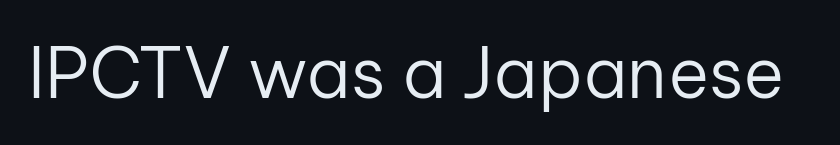
The image shows 70 px regular-weight sans-serif type, upright; set normal letter spacing, not underlined; low stroke contrast and a medium x-height.
